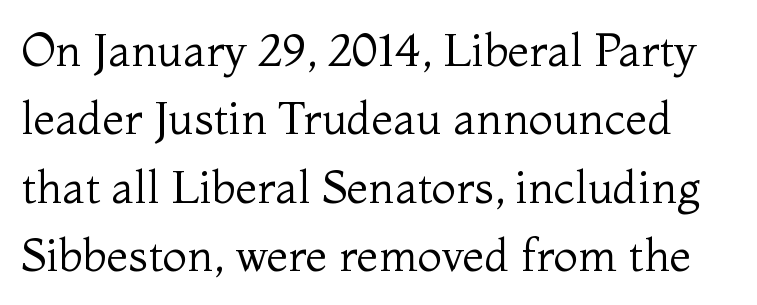
Check the space under the baseline: it is left empty. On a weight scale, this lands at 450 or below. Caption: standard tracking, unaltered. Interline gaps are of average width in this sample. The typeface chosen for these lines features serifs. The rendering uses natural spacing where letterforms have individual widths.
